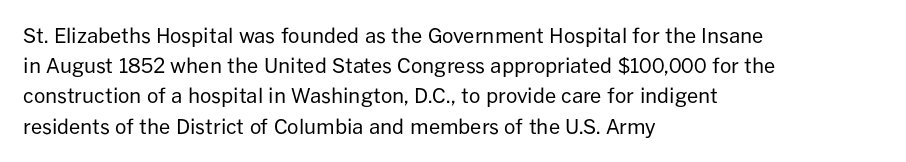
Q: Is the text bold? A: No.
Q: Is the text italic (slanted)? A: No, it is upright.
Q: Is the text underlined? A: No.
Q: How is the paragraph aligned? A: Left-aligned.
Q: Is the spacing between letters normal or unusually wide? A: Normal.
Q: Is the spacing between lines tight, normal or loose? A: Normal.
